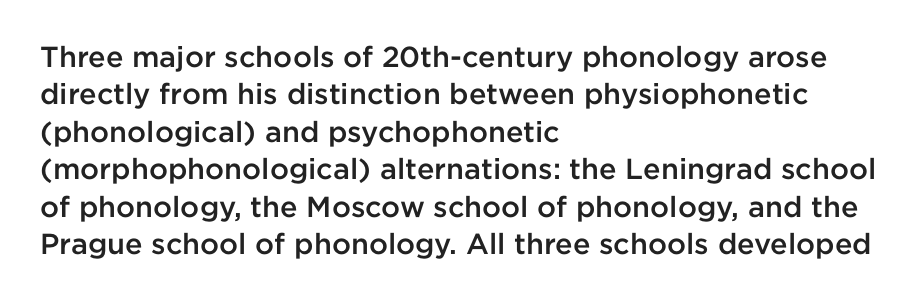
Just letters on the line, the space beneath them empty. The passage shown is typeset with a sans-serif family. The typesetting leans somewhat heavy: a semibold. How are the letters spaced? Ordinarily, with no added tracking. The rows are spaced the way most documents space them.
